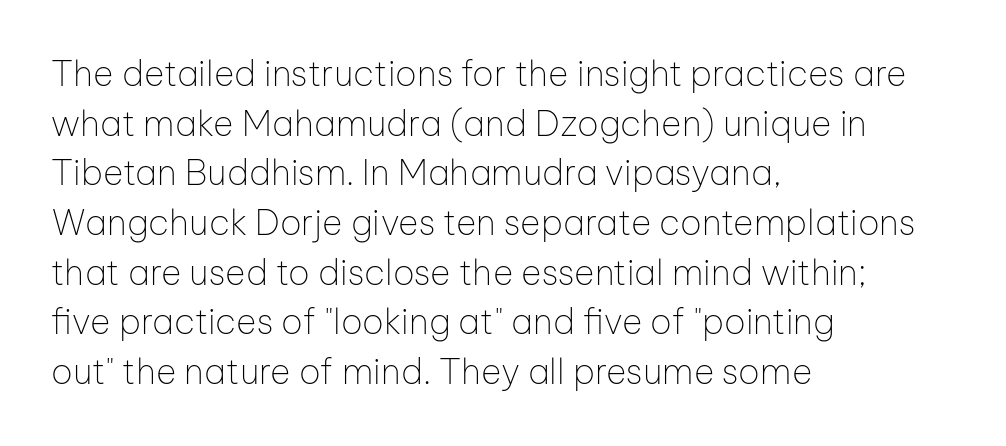
The glyphs are unaccompanied by any horizontal stroke below them. The lines are quadded left. Unlike italic type, these characters show no tilt at all. Whoever set this chose a conventional vertical rhythm. The weight would be labelled regular, book, light, or lighter still.
